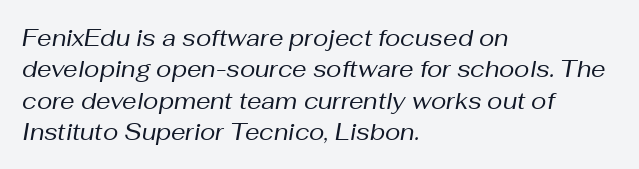
The passage shown is not bold in any degree. The face used here is rendered with its standard letterfit. Would a proofreader flag this as italicized? Yes. What's the leading like? Ordinary, nothing unusual. One-word summary of the alignment: left. Plain, unruled lines of type.
